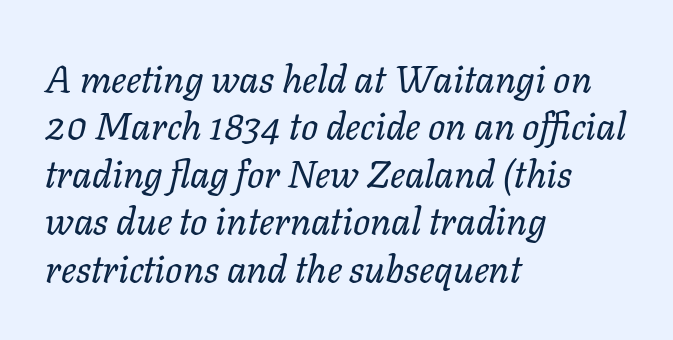
The image shows 38 px regular-weight type, italic (leaning right); set left-aligned, normal line spacing (1.25x), normal letter spacing, not underlined; low stroke contrast and a medium x-height.
